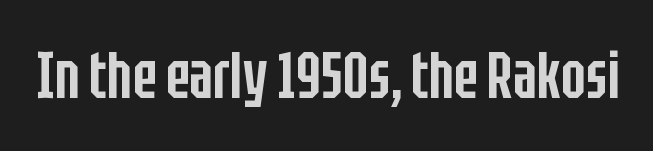
The image shows 65 px semibold, condensed sans-serif type, upright; set normal letter spacing, not underlined; low stroke contrast and a large x-height.
